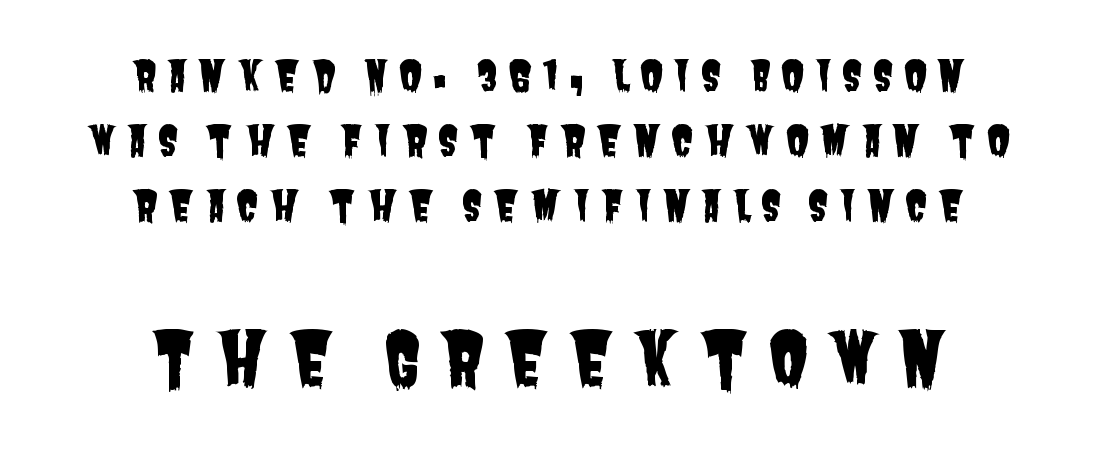
{"serif": "no", "width": "condensed", "stroke_contrast": "low", "x_height": "large", "monospaced": "no", "underline": "no", "align": "center", "line_spacing": "normal", "line_spacing_ratio": 1.55, "letter_spacing": "wide", "letter_spacing_em": 0.25, "larger_block": "second", "size_ratio": 1.76, "glyph_px": 74}
